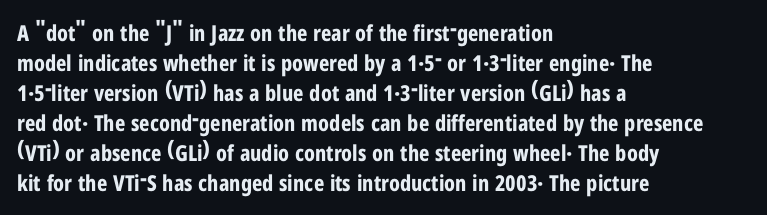
Italic: no, the glyphs are upright roman. Standard letterfit; no display-style spreading of the glyphs. Glance below the letters and you will spot only blank space. Its strokes are broad and dark, the hallmark of bold type.
